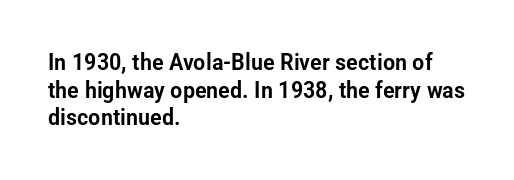
The image shows 23 px text type, upright; set left-aligned, line spacing 1.2x, normal letter spacing, not underlined.
